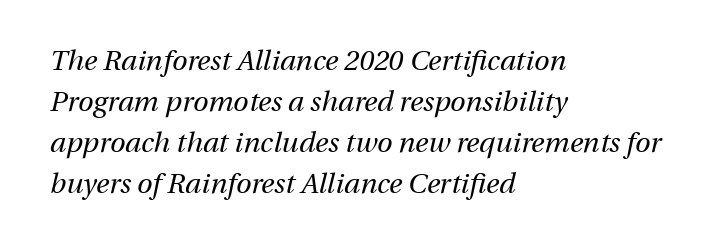
Q: Is the text bold? A: No.
Q: Is the text italic (slanted)? A: Yes, it leans right by about 13 degrees.
Q: Is the text underlined? A: No.
Q: How is the paragraph aligned? A: Left-aligned.
Q: Is the spacing between letters normal or unusually wide? A: Normal.
Q: Is the spacing between lines tight, normal or loose? A: Normal.
Q: Width (condensed, normal, or wide)? A: Normal.
Q: Stroke contrast? A: Medium.
Q: x-height? A: Medium.
Q: Monospaced? A: No.
